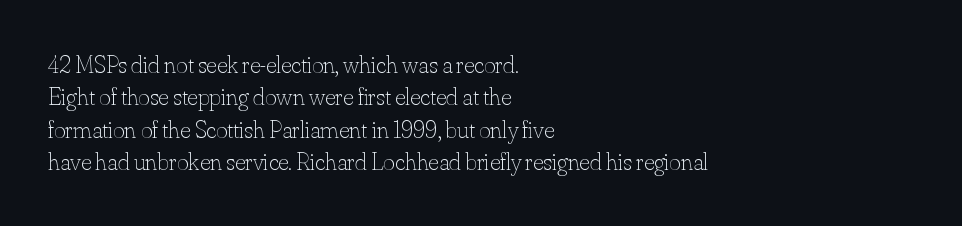
{"italic": "no", "bold": "no", "underline": "no", "align": "left", "line_spacing": "normal", "line_spacing_ratio": 1.3, "letter_spacing": "normal", "letter_spacing_em": 0.0, "glyph_px": 25}
